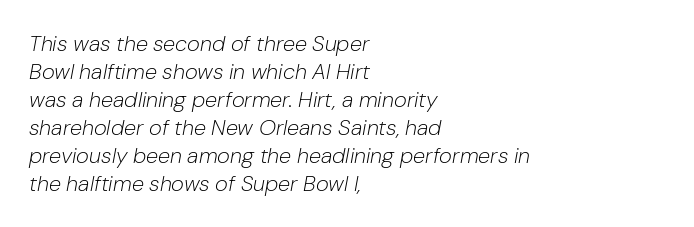
The image shows 22 px text type, italic (leaning right); set left-aligned, normal line spacing (1.27x), normal letter spacing, not underlined.
